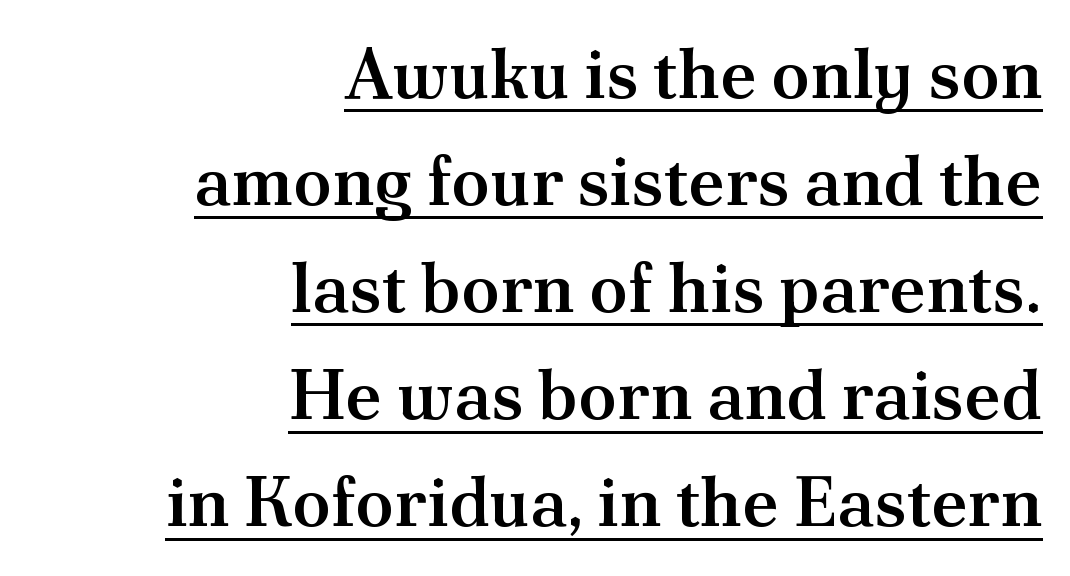
Check where the strokes stop: tiny serifs finish them off. One-word summary of the alignment: right. The leading is moderate, giving the passage an even texture. Ascenders rise straight up at ninety degrees.
